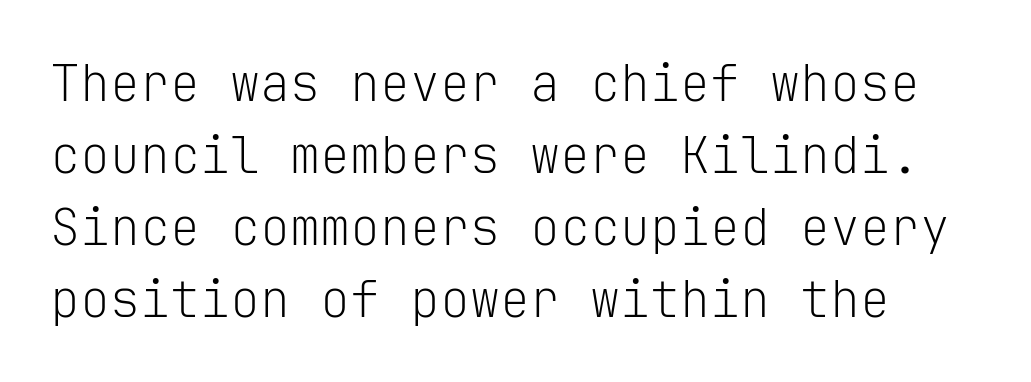
The image shows 50 px light sans-serif type, upright, monospaced; set normal line spacing (1.44x), normal letter spacing, not underlined; low stroke contrast and a medium x-height.
